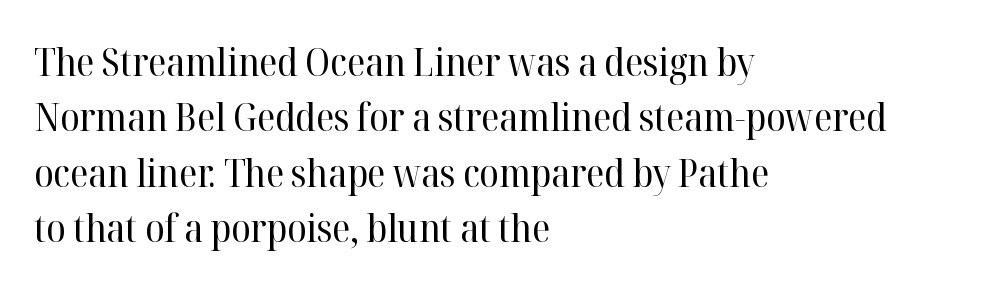
The image shows 39 px regular-weight serif type, upright; set left-aligned, normal line spacing (1.42x), normal letter spacing, not underlined; high stroke contrast and a medium x-height.
